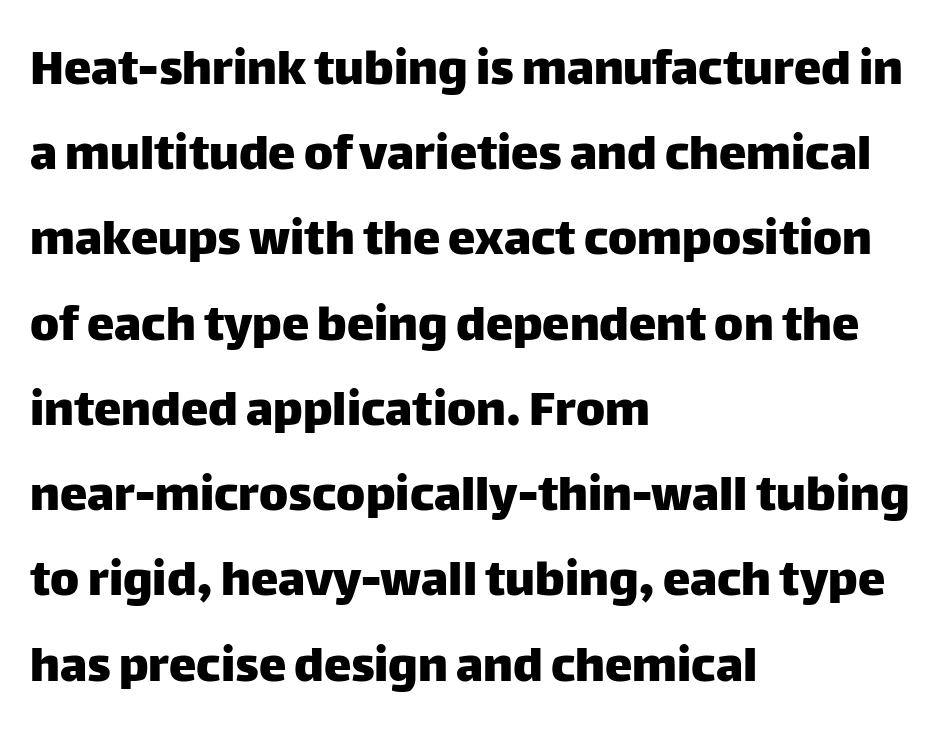
The image shows 55 px sans-serif type, upright; set left-aligned, normal line spacing (1.55x), normal letter spacing, not underlined; low stroke contrast and a large x-height.
